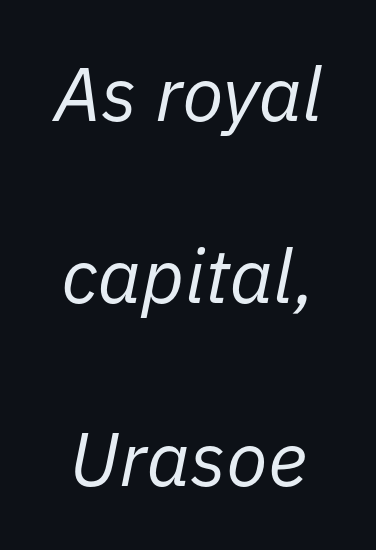
Here the designer chose a conventional face with non-uniform glyph widths. A typesetter would mark this as italic. Notice the wide empty band between every row — that's loose leading. Rule under the text: the space is simply empty.
